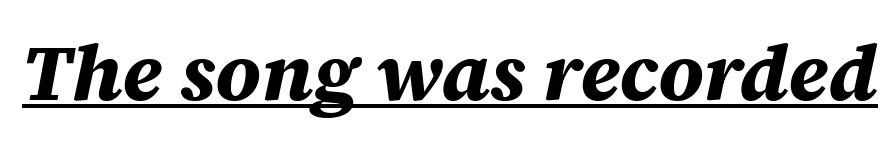
Designer's note — italics engaged. Proportional: the letters do not fall into vertical columns. The type is set solid horizontally, with unmodified tracking. Notice how a bar underscores the lettering throughout.
